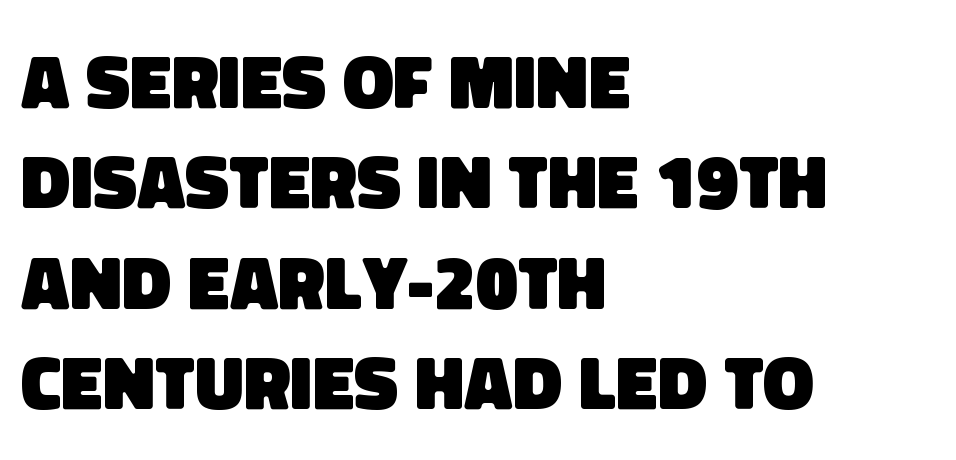
Is this a sans? Yes — the strokes have no serifs. What stands out about the letter spacing? Nothing — it is the standard amount. Left-aligned paragraph, ragged on the right. The block of text has a typical density, with ordinary space between rows. In terms of weight, the rendering is a true, heavy bold. Glance below the letters and you will spot only blank space.
